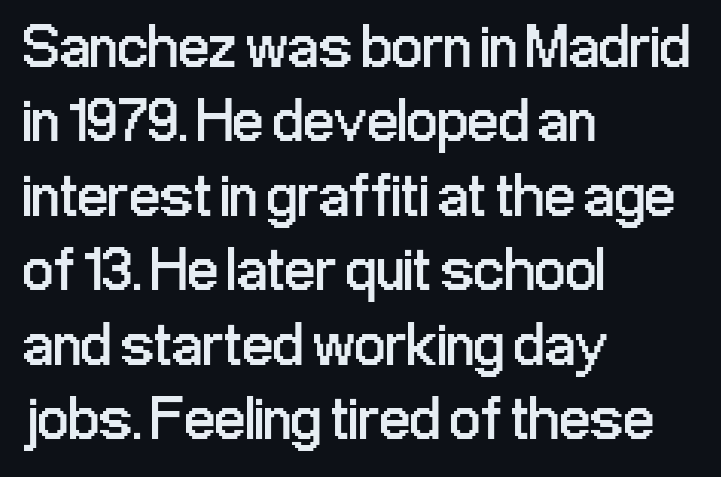
No heavy texture on the line: the type isn't bold. In terms of letterform style, serifs are entirely absent. Tall strokes in this sample are plumb rather than angled. Words appear dense and cohesive because spacing is normal.
